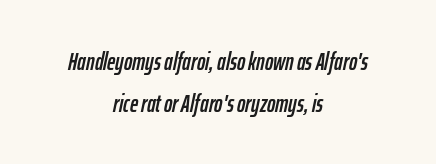
{"italic": "yes", "lean": "right", "slant_degrees": 12, "underline": "no", "align": "center", "line_spacing": "normal", "line_spacing_ratio": 1.67, "letter_spacing": "normal", "letter_spacing_em": 0.0, "glyph_px": 25}
